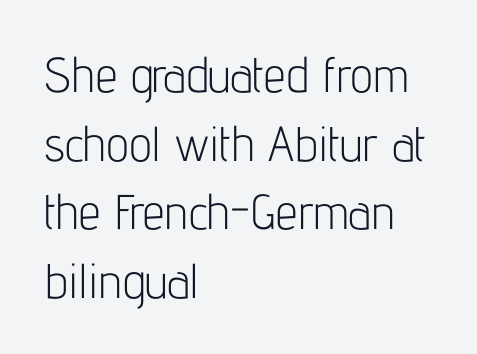
Q: Is the text bold? A: No.
Q: Is the text italic (slanted)? A: No, it is upright.
Q: Is the typeface a serif or a sans-serif typeface? A: Sans-serif.
Q: Is the text underlined? A: No.
Q: How is the paragraph aligned? A: Left-aligned.
Q: Is the spacing between letters normal or unusually wide? A: Normal.
Q: Is the spacing between lines tight, normal or loose? A: Normal.
Q: Width (condensed, normal, or wide)? A: Condensed.
Q: Stroke contrast? A: Low.
Q: x-height? A: Medium.
Q: Monospaced? A: No.
